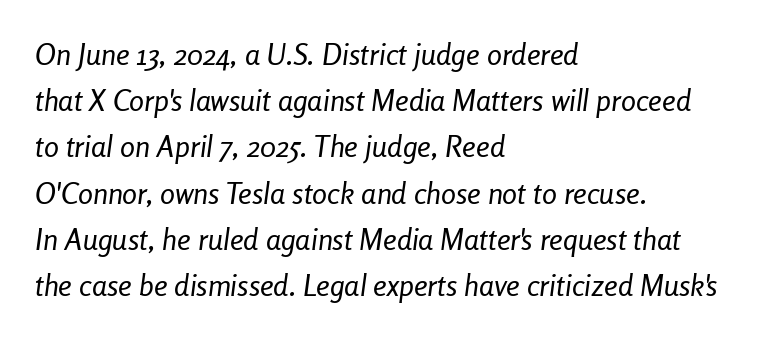
Q: Is the text bold? A: No.
Q: Is the text italic (slanted)? A: Yes, it leans right by about 8 degrees.
Q: Is the text underlined? A: No.
Q: How is the paragraph aligned? A: Left-aligned.
Q: Is the spacing between letters normal or unusually wide? A: Normal.
Q: Is the spacing between lines tight, normal or loose? A: Normal.
Q: Width (condensed, normal, or wide)? A: Condensed.
Q: Stroke contrast? A: Low.
Q: x-height? A: Medium.
Q: Monospaced? A: No.
